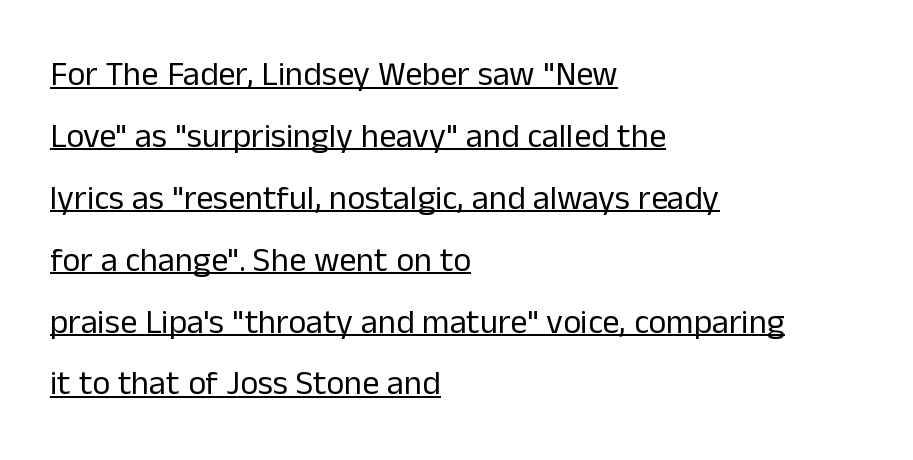
In terms of posture, this sample is upright. What decoration does the sample have? An underline. Default kerning and tracking; the words read as compact shapes. The compositor pushed each line to the left boundary. Note: no serifs on the glyphs.
